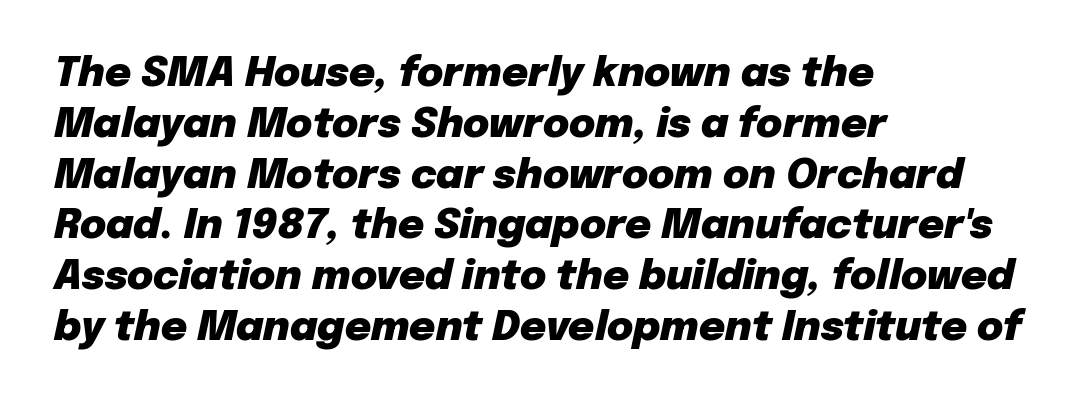
Q: Is the text bold? A: Yes.
Q: Is the text italic (slanted)? A: Yes, it leans right by about 12 degrees.
Q: Is the text underlined? A: No.
Q: How is the paragraph aligned? A: Left-aligned.
Q: Is the spacing between letters normal or unusually wide? A: Normal.
Q: Is the spacing between lines tight, normal or loose? A: Normal.
Q: Width (condensed, normal, or wide)? A: Normal.
Q: Stroke contrast? A: Low.
Q: x-height? A: Medium.
Q: Monospaced? A: No.
